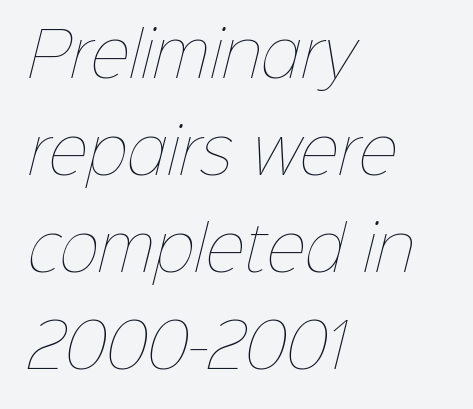
Q: Is the text bold? A: No.
Q: Is the text underlined? A: No.
Q: How is the paragraph aligned? A: Left-aligned.
Q: Is the spacing between letters normal or unusually wide? A: Normal.
Q: Is the spacing between lines tight, normal or loose? A: Normal.
Q: Width (condensed, normal, or wide)? A: Normal.
Q: Stroke contrast? A: Low.
Q: x-height? A: Medium.
Q: Monospaced? A: No.
